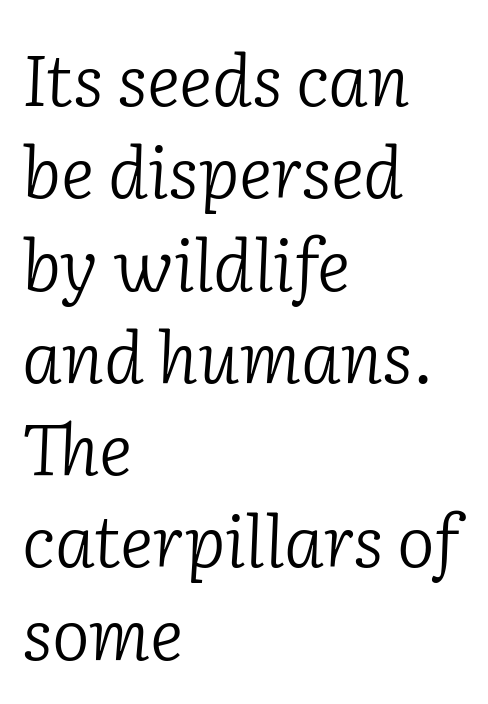
The rendering keeps characters at their native spacing. The letters advance in unequal steps, a hallmark of proportional type. The glyphs look as if they've been sheared to an angle. This sample keeps an unexceptional amount of space between lines. These lines stack with their left ends in a neat column. Beneath every word, the page is bare.
